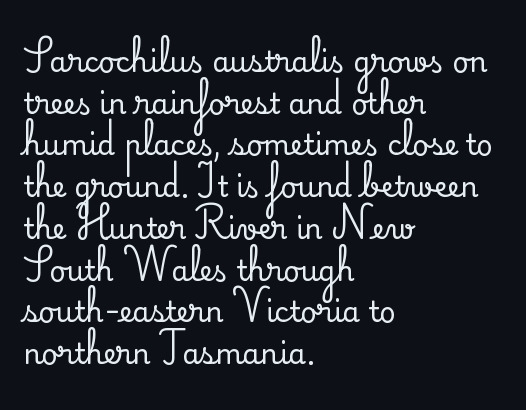
Q: Is the text italic (slanted)? A: No, it is upright.
Q: Is the typeface a serif or a sans-serif typeface? A: Serif.
Q: Is the text underlined? A: No.
Q: How is the paragraph aligned? A: Left-aligned.
Q: Is the spacing between letters normal or unusually wide? A: Normal.
Q: Is the spacing between lines tight, normal or loose? A: Normal.
Q: Width (condensed, normal, or wide)? A: Normal.
Q: Stroke contrast? A: Medium.
Q: x-height? A: Small.
Q: Monospaced? A: No.
